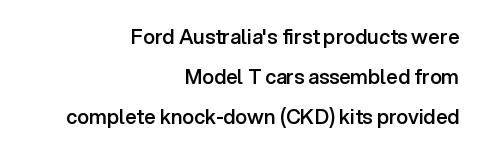
The horizontal fit of the characters is conventional and even. The leading is generous, giving the passage an open texture. You can tell it's not italic because the verticals are truly vertical. One-word summary of the alignment: right.
